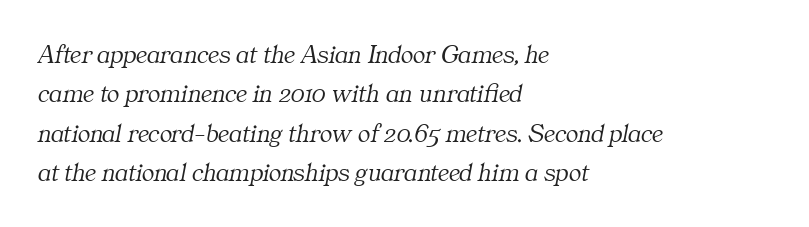
{"italic": "yes", "lean": "right", "slant_degrees": 11, "bold": "no", "underline": "no", "align": "left", "line_spacing": "normal", "line_spacing_ratio": 1.51, "letter_spacing": "normal", "letter_spacing_em": 0.0, "glyph_px": 26}
